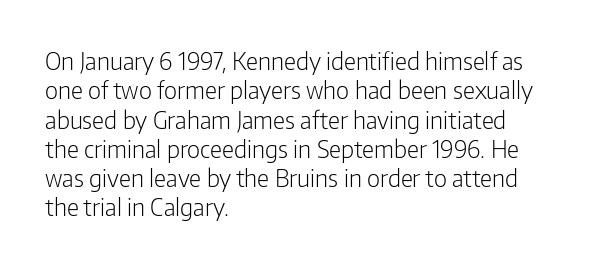
Q: Is the text bold? A: No.
Q: Is the text italic (slanted)? A: No, it is upright.
Q: Is the text underlined? A: No.
Q: How is the paragraph aligned? A: Left-aligned.
Q: Is the spacing between letters normal or unusually wide? A: Normal.
